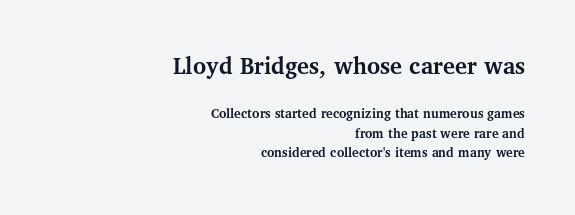
Honestly, the letter spacing is just normal — you wouldn't notice it. A dark, heavy texture on the line: the type is bold. The emphasis by scale lands on block number one, above. The space beneath each line is pristine and unruled. Compared with typical paragraphs, the rows here are spaced about the same.
